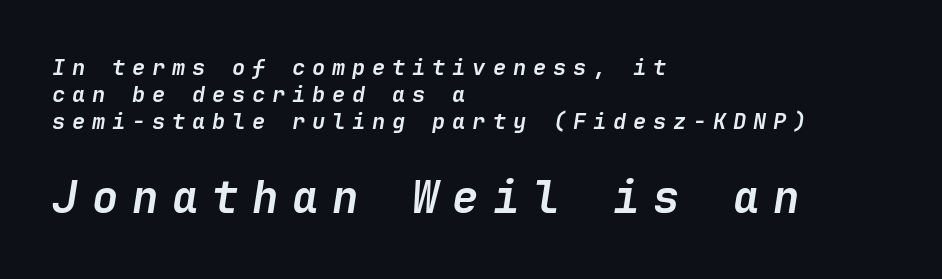
The image shows 44 px semibold type, italic (leaning right); set left-aligned, line spacing 1.22x, unusually wide letter spacing (+0.31 em), not underlined; the second (bottom) block is 2.0x larger; low stroke contrast and a medium x-height.
